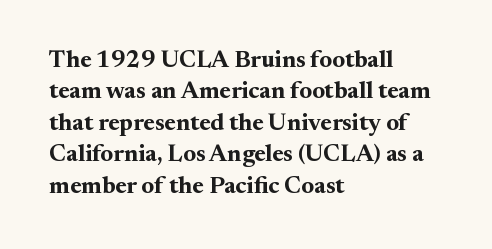
{"italic": "no", "bold": "yes", "underline": "no", "align": "left", "line_spacing": "normal", "line_spacing_ratio": 1.31, "letter_spacing": "normal", "letter_spacing_em": 0.0, "glyph_px": 24}
